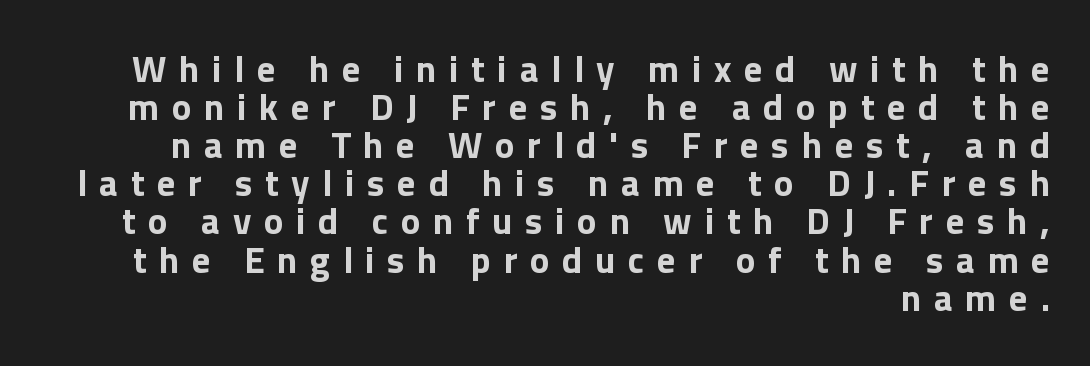
{"serif": "no", "italic": "no", "bold": "yes", "weight": "bold", "width": "normal", "x_height": "medium", "monospaced": "no", "underline": "no", "align": "right", "line_spacing": "tight", "line_spacing_ratio": 1.03, "letter_spacing": "wide", "letter_spacing_em": 0.34, "glyph_px": 37}
